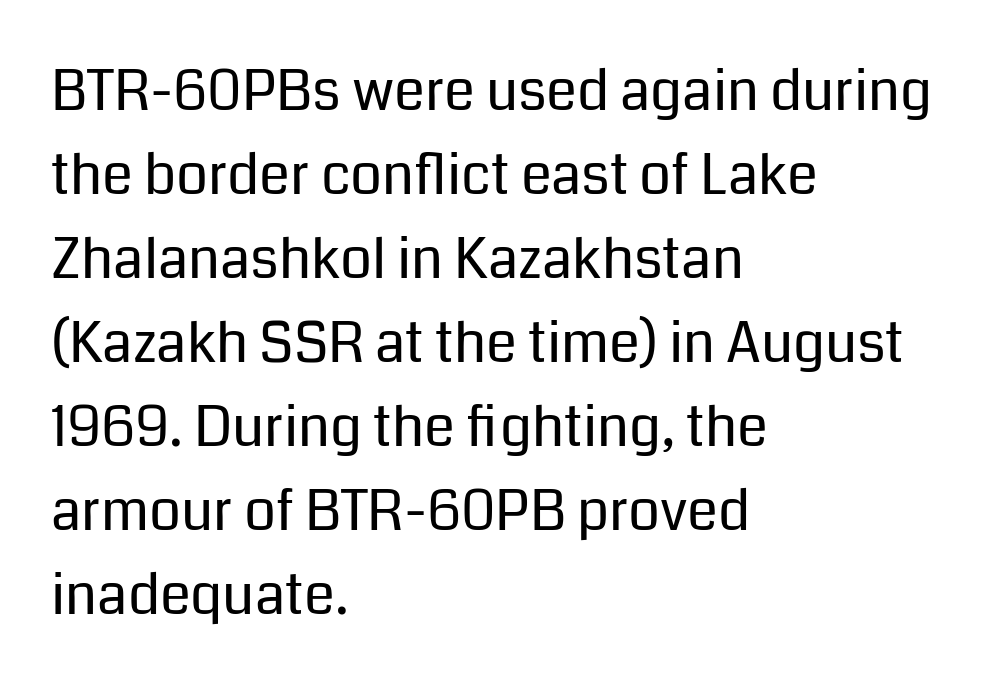
Q: Is the text bold? A: No.
Q: Is the text italic (slanted)? A: No, it is upright.
Q: Is the typeface a serif or a sans-serif typeface? A: Sans-serif.
Q: Is the text underlined? A: No.
Q: How is the paragraph aligned? A: Left-aligned.
Q: Is the spacing between letters normal or unusually wide? A: Normal.
Q: Is the spacing between lines tight, normal or loose? A: Normal.
Q: Width (condensed, normal, or wide)? A: Normal.
Q: Stroke contrast? A: Low.
Q: x-height? A: Medium.
Q: Monospaced? A: No.
